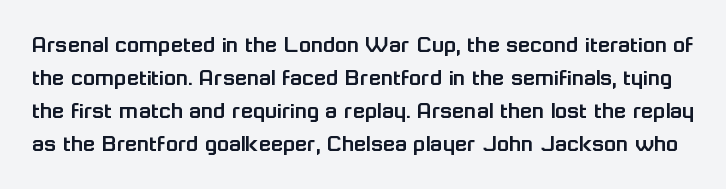
Q: Is the text italic (slanted)? A: No, it is upright.
Q: Is the text underlined? A: No.
Q: Is the spacing between letters normal or unusually wide? A: Normal.
Q: Is the spacing between lines tight, normal or loose? A: Normal.
